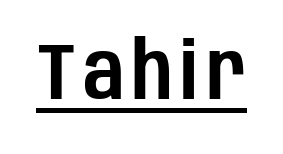
{"serif": "no", "italic": "no", "width": "condensed", "stroke_contrast": "low", "x_height": "large", "monospaced": "no", "underline": "yes", "glyph_px": 79}
